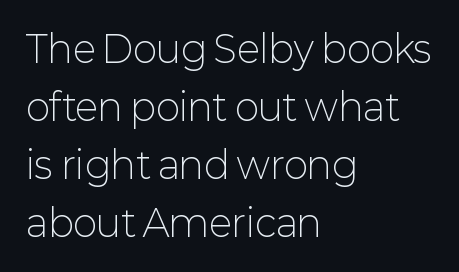
The image shows 37 px light sans-serif type, upright; set left-aligned, normal line spacing (1.57x), normal letter spacing, not underlined; low stroke contrast and a medium x-height.
